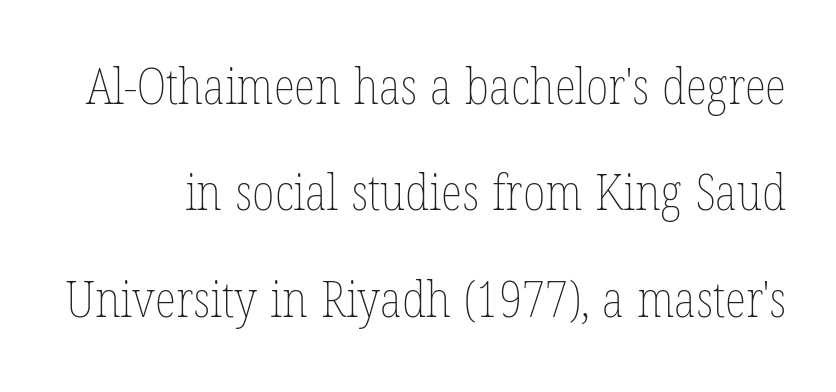
The image shows 50 px thin, condensed type, upright; set loose line spacing (2.13x), normal letter spacing, not underlined; low stroke contrast and a medium x-height.
